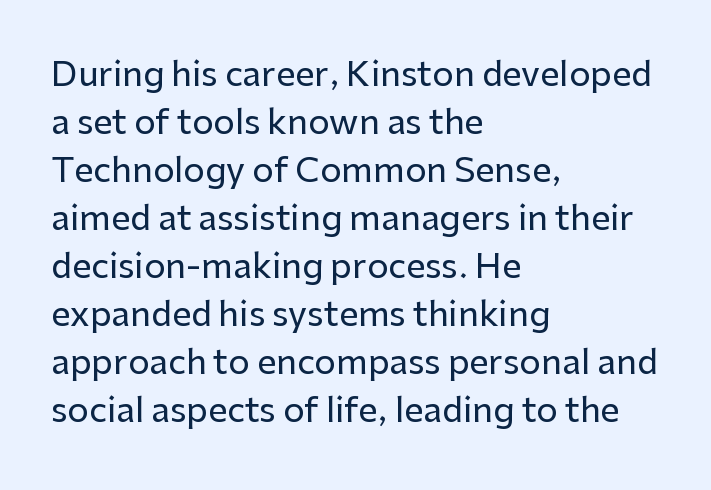
The image shows 34 px sans-serif type, upright; set left-aligned, normal line spacing (1.41x), normal letter spacing, not underlined; low stroke contrast and a medium x-height.
